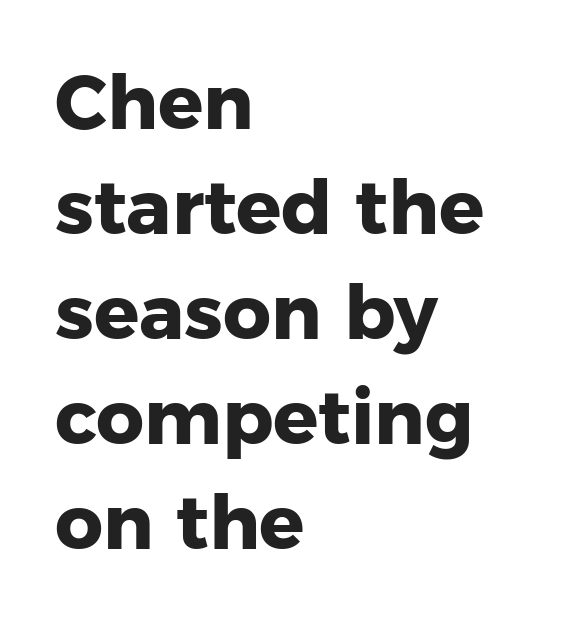
{"serif": "no", "italic": "no", "bold": "yes", "weight": "heavy", "width": "normal", "stroke_contrast": "low", "x_height": "medium", "monospaced": "no", "underline": "no", "align": "left", "line_spacing": "normal", "line_spacing_ratio": 1.4, "letter_spacing": "normal", "letter_spacing_em": 0.0, "glyph_px": 75}
